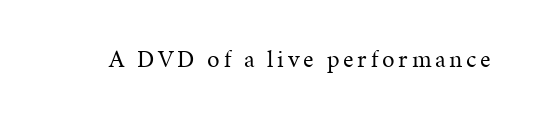
{"italic": "no", "bold": "no", "underline": "no", "glyph_px": 25}
